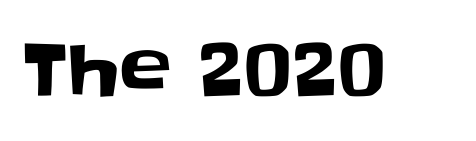
The image shows 69 px sans-serif type, upright; set normal letter spacing, not underlined; low stroke contrast and a large x-height.
